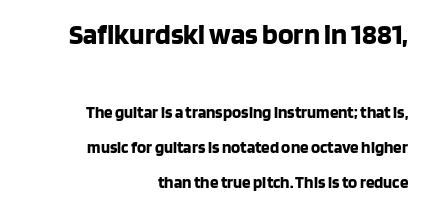
{"serif": "no", "italic": "no", "bold": "yes", "weight": "bold", "width": "normal", "stroke_contrast": "low", "x_height": "large", "monospaced": "no", "underline": "no", "align": "right", "line_spacing": "loose", "line_spacing_ratio": 2.08, "letter_spacing": "normal", "letter_spacing_em": 0.0, "larger_block": "first", "size_ratio": 1.71, "glyph_px": 29}
